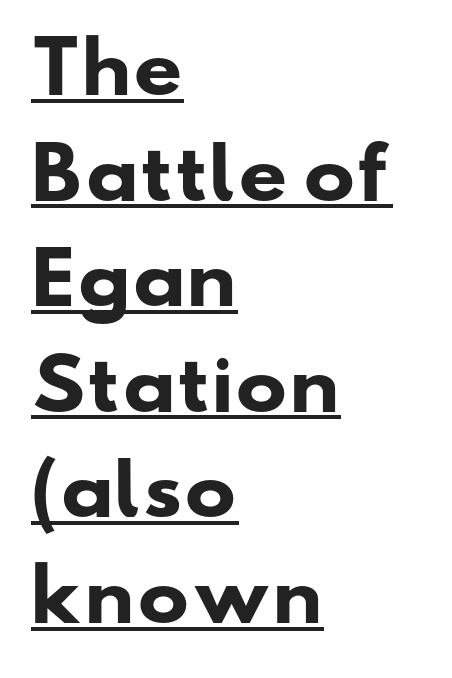
The image shows 69 px heavy, wide sans-serif type; set left-aligned, normal line spacing (1.53x), normal letter spacing, underlined; low stroke contrast and a small x-height.
